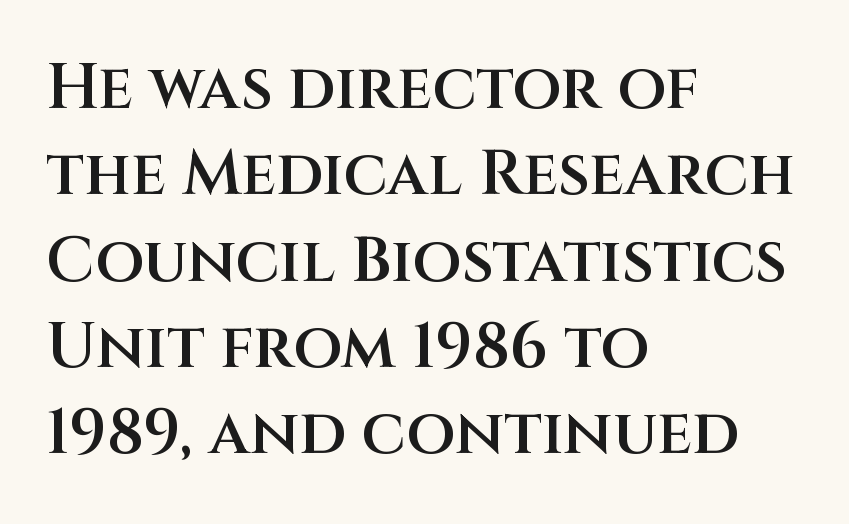
Q: Is the text bold? A: Semi-bold.
Q: Is the text italic (slanted)? A: No, it is upright.
Q: Is the typeface a serif or a sans-serif typeface? A: Sans-serif.
Q: Is the text underlined? A: No.
Q: How is the paragraph aligned? A: Left-aligned.
Q: Is the spacing between letters normal or unusually wide? A: Normal.
Q: Is the spacing between lines tight, normal or loose? A: Normal.
Q: Width (condensed, normal, or wide)? A: Normal.
Q: Stroke contrast? A: Medium.
Q: x-height? A: Large.
Q: Monospaced? A: No.
